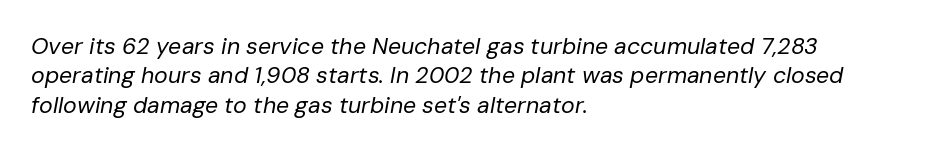
Underline: absent. Stroke mass is kept to a normal reading level or below. The lettering tilts uniformly, giving the passage an italic look. How are the letters spaced? Ordinarily, with no added tracking.
